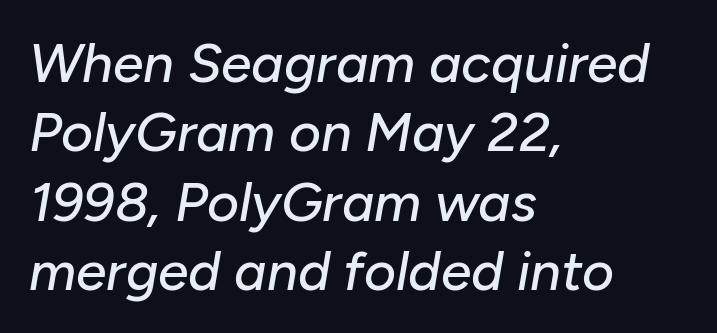
{"italic": "yes", "lean": "right", "slant_degrees": 10, "width": "normal", "stroke_contrast": "low", "x_height": "medium", "monospaced": "no", "underline": "no", "align": "left", "line_spacing": "normal", "line_spacing_ratio": 1.26, "letter_spacing": "normal", "letter_spacing_em": 0.0, "glyph_px": 55}
